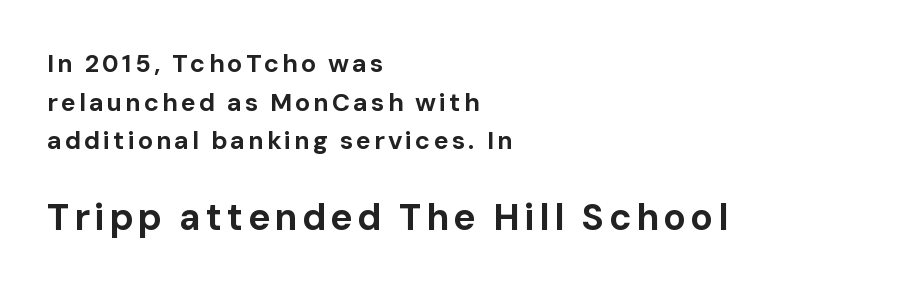
{"serif": "no", "italic": "no", "bold": "yes", "weight": "bold", "width": "normal", "stroke_contrast": "low", "x_height": "medium", "monospaced": "no", "underline": "no", "align": "left", "line_spacing": "normal", "line_spacing_ratio": 1.55, "larger_block": "second", "size_ratio": 1.48, "glyph_px": 37}
